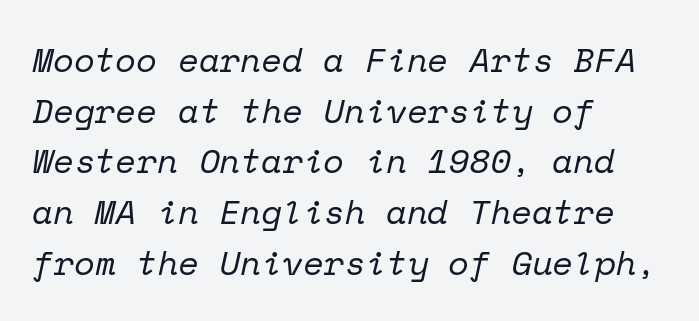
A normal amount of white space separates one row of letters from the next. Rule under the text: the space is simply empty. Monospaced: the letters line up in strict vertical columns. Tracking here is standard; glyphs follow each other at the usual distance.
